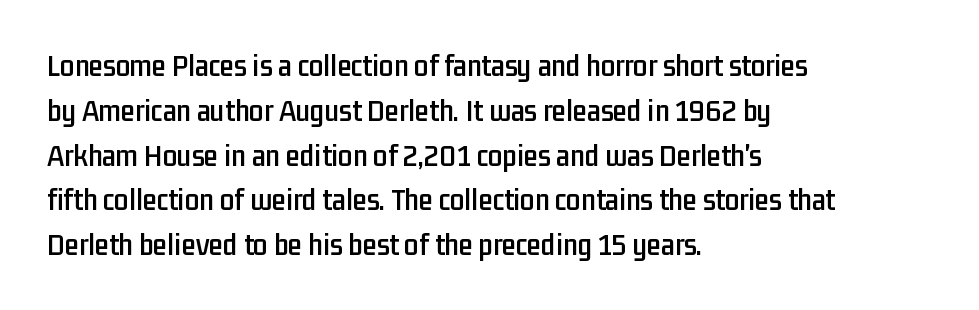
The image shows 32 px condensed sans-serif type, upright; set left-aligned, normal line spacing (1.4x), normal letter spacing, not underlined; low stroke contrast and a medium x-height.
